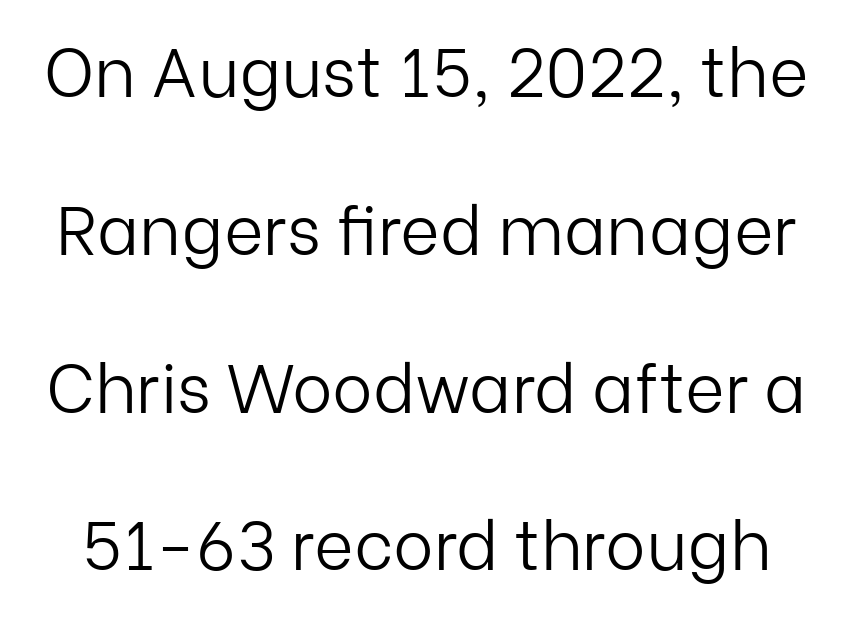
Widely set lines give the paragraph a tall, airy silhouette. The letters sit at their default tracking, neither squeezed nor spread. Words float on clear page, feet unadorned. Typographically, this falls in the sans-serif category.
